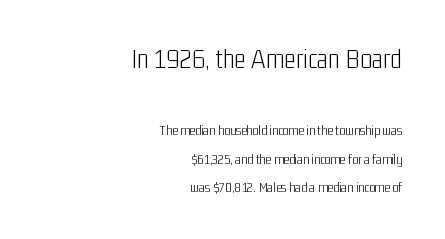
{"serif": "no", "italic": "no", "bold": "no", "weight": "light", "width": "condensed", "stroke_contrast": "low", "x_height": "medium", "monospaced": "no", "underline": "no", "align": "right", "line_spacing": "loose", "line_spacing_ratio": 2.03, "letter_spacing": "normal", "letter_spacing_em": 0.0, "larger_block": "first", "size_ratio": 2.0, "glyph_px": 28}
